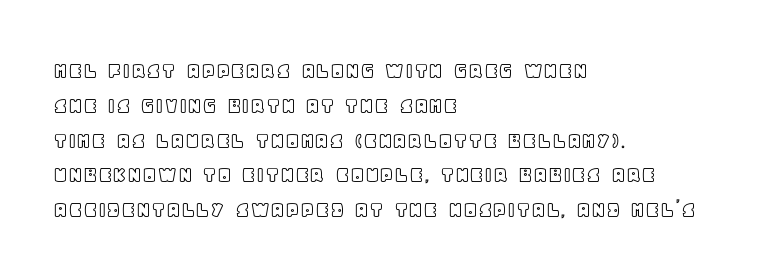
The image shows 24 px text type, upright; set left-aligned, normal line spacing (1.45x), normal letter spacing, not underlined.
